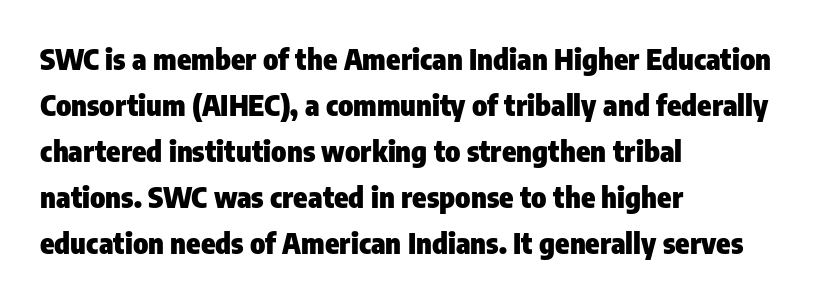
Q: Is the text bold? A: Yes.
Q: Is the text italic (slanted)? A: No, it is upright.
Q: Is the typeface a serif or a sans-serif typeface? A: Sans-serif.
Q: Is the text underlined? A: No.
Q: How is the paragraph aligned? A: Left-aligned.
Q: Is the spacing between letters normal or unusually wide? A: Normal.
Q: Is the spacing between lines tight, normal or loose? A: Normal.
Q: Width (condensed, normal, or wide)? A: Condensed.
Q: Stroke contrast? A: Low.
Q: x-height? A: Medium.
Q: Monospaced? A: No.
